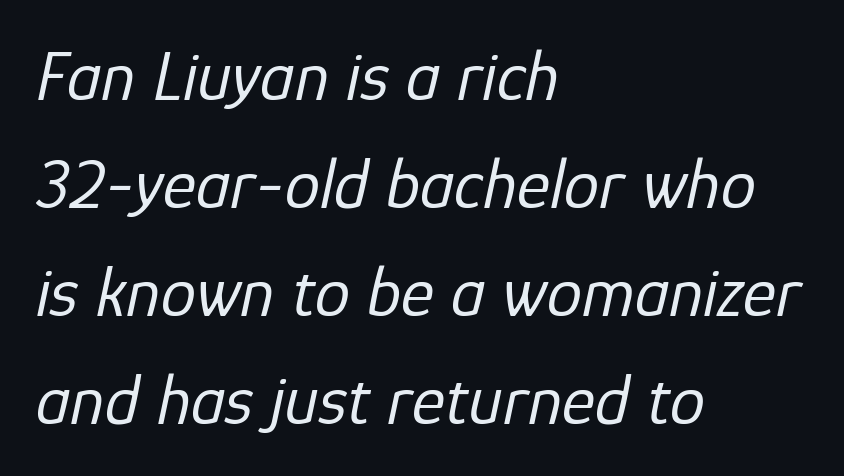
Q: Is the text bold? A: No.
Q: Is the text italic (slanted)? A: Yes, it leans right by about 12 degrees.
Q: Is the text underlined? A: No.
Q: How is the paragraph aligned? A: Left-aligned.
Q: Is the spacing between letters normal or unusually wide? A: Normal.
Q: Is the spacing between lines tight, normal or loose? A: Normal.
Q: Width (condensed, normal, or wide)? A: Normal.
Q: Stroke contrast? A: Low.
Q: x-height? A: Medium.
Q: Monospaced? A: No.
